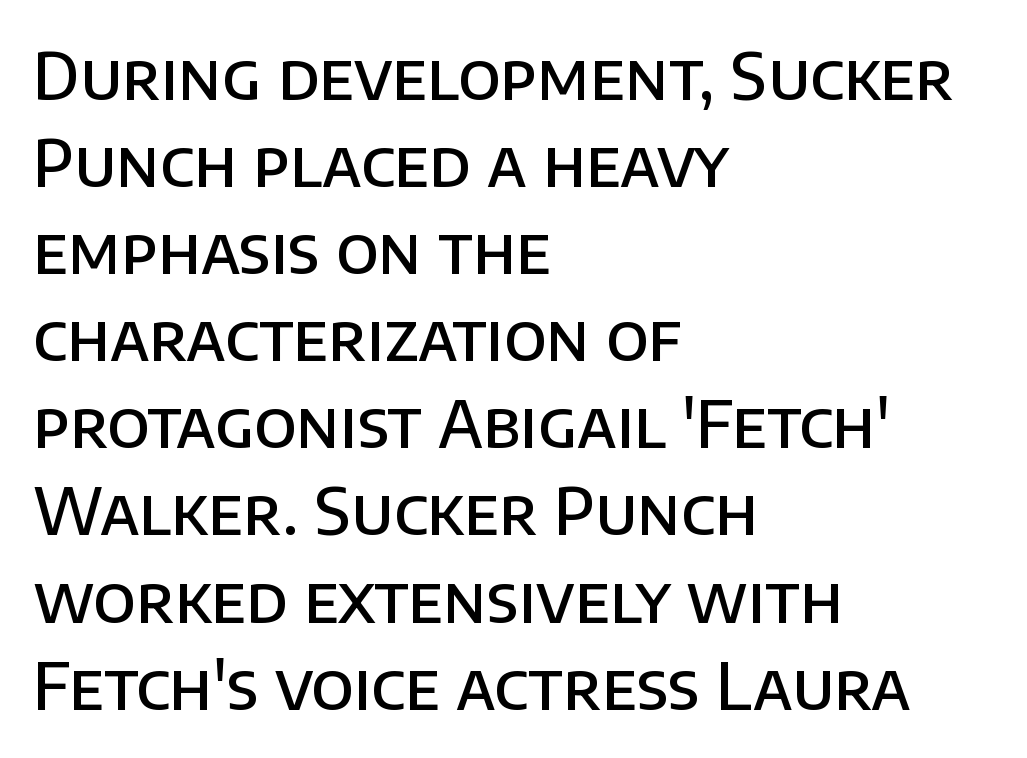
Q: Is the text bold? A: Semi-bold.
Q: Is the text italic (slanted)? A: No, it is upright.
Q: Is the typeface a serif or a sans-serif typeface? A: Sans-serif.
Q: Is the text underlined? A: No.
Q: How is the paragraph aligned? A: Left-aligned.
Q: Is the spacing between letters normal or unusually wide? A: Normal.
Q: Is the spacing between lines tight, normal or loose? A: Normal.
Q: Width (condensed, normal, or wide)? A: Normal.
Q: Stroke contrast? A: Low.
Q: x-height? A: Large.
Q: Monospaced? A: No.
